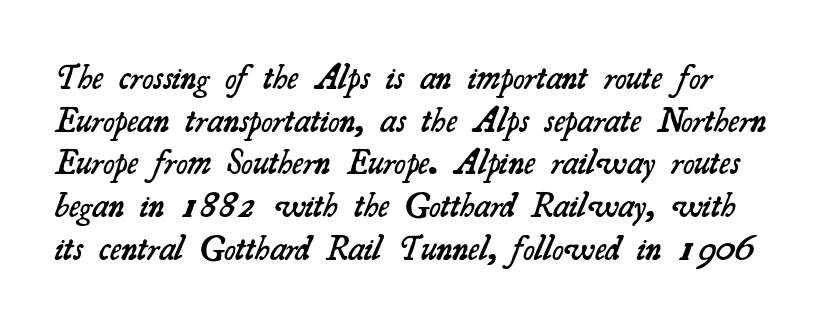
{"serif": "yes", "bold": "semi", "weight": "semibold", "width": "normal", "stroke_contrast": "medium", "x_height": "small", "monospaced": "no", "underline": "no", "line_spacing_ratio": 1.22, "letter_spacing": "normal", "letter_spacing_em": 0.0, "glyph_px": 35}
